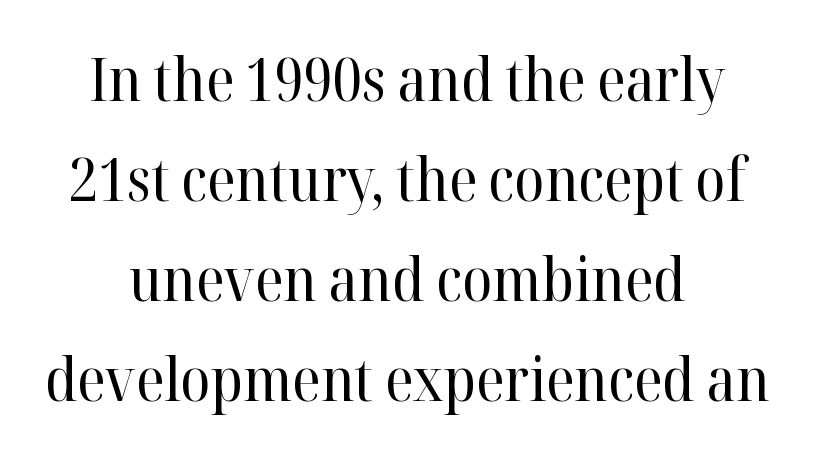
{"serif": "yes", "italic": "no", "bold": "no", "weight": "regular", "width": "normal", "stroke_contrast": "high", "x_height": "medium", "monospaced": "no", "underline": "no", "align": "center", "line_spacing": "normal", "line_spacing_ratio": 1.64, "letter_spacing": "normal", "letter_spacing_em": 0.0, "glyph_px": 61}
